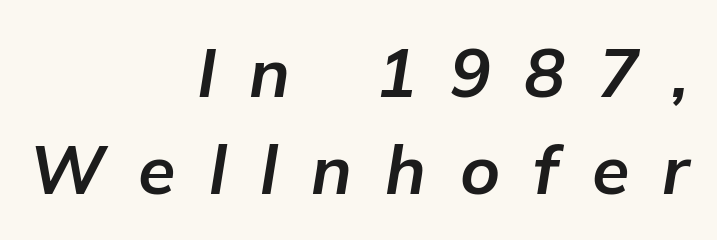
The image shows 68 px bold type, italic (leaning right); set right-aligned, normal line spacing (1.43x), unusually wide letter spacing (+0.49 em), not underlined; low stroke contrast and a medium x-height.
